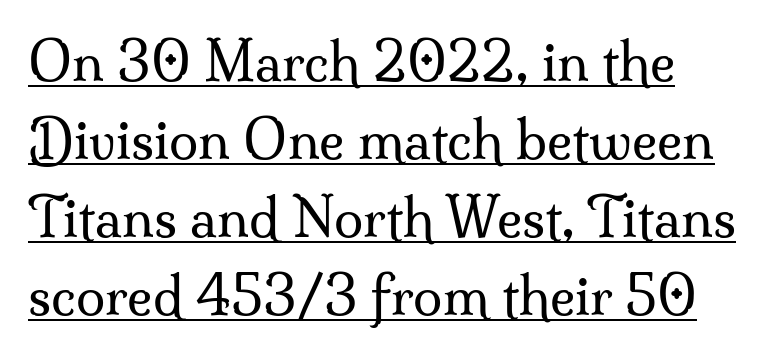
Q: Is the text bold? A: No.
Q: Is the text italic (slanted)? A: No, it is upright.
Q: Is the typeface a serif or a sans-serif typeface? A: Serif.
Q: Is the text underlined? A: Yes.
Q: How is the paragraph aligned? A: Left-aligned.
Q: Is the spacing between letters normal or unusually wide? A: Normal.
Q: Is the spacing between lines tight, normal or loose? A: Normal.
Q: Width (condensed, normal, or wide)? A: Normal.
Q: Stroke contrast? A: Medium.
Q: x-height? A: Small.
Q: Monospaced? A: No.
